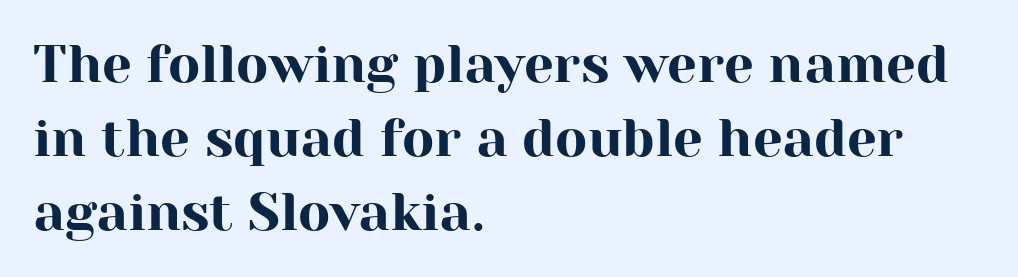
A typesetter would call this proportional, since set widths differ per character. Look at the tracking — it's just the regular setting, nothing added. Classification — serif. Only glyphs here, with clear space below each row. Vertically, the passage feels balanced, rows spaced as you'd expect. Visually the block forms a straight wall on the left and a jagged coastline on the right.
